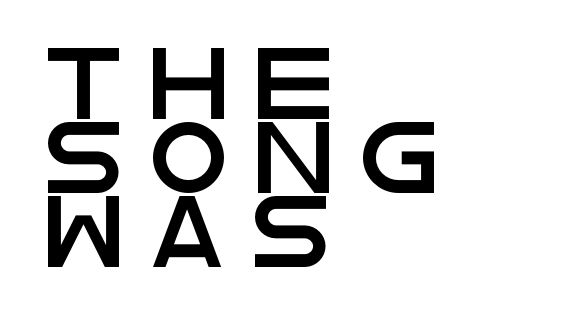
The image shows 71 px wide sans-serif type, upright; set left-aligned, tight line spacing (1.04x), unusually wide letter spacing (+0.38 em), not underlined; low stroke contrast and a large x-height.
